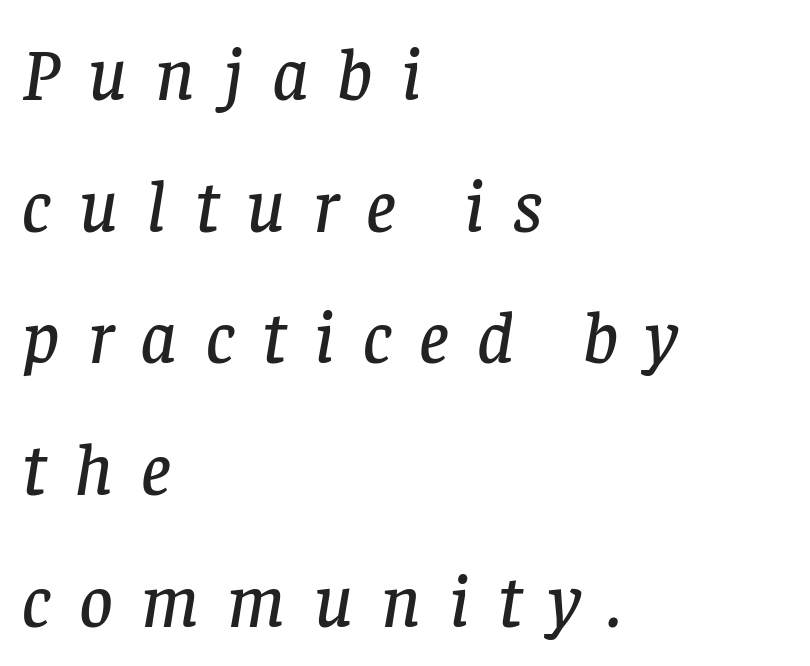
The image shows 74 px serif type, italic (leaning right); set left-aligned, line spacing 1.78x, unusually wide letter spacing (+0.38 em), not underlined; low stroke contrast and a large x-height.
